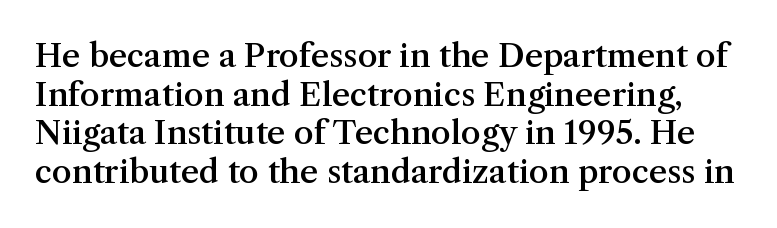
The image shows 32 px semibold serif type, upright; set line spacing 1.21x, normal letter spacing, not underlined; medium stroke contrast and a medium x-height.
